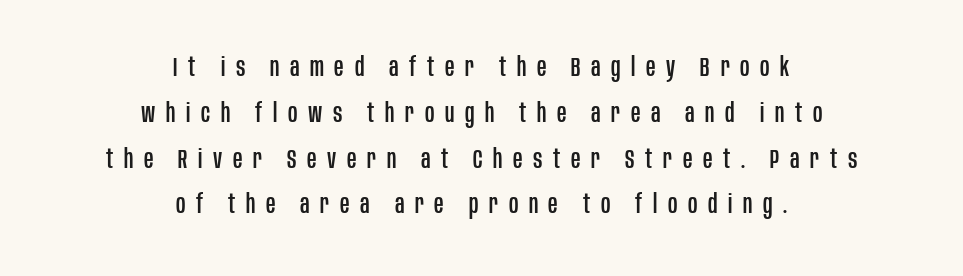
The image shows 26 px text type, upright; set centered, line spacing 1.76x, unusually wide letter spacing (+0.41 em), not underlined.
